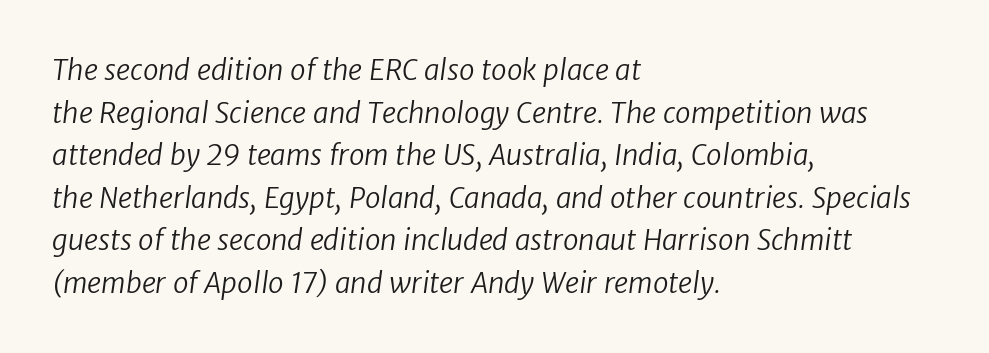
The image shows 28 px regular-weight sans-serif type; set left-aligned, normal line spacing (1.52x), normal letter spacing, not underlined; low stroke contrast and a medium x-height.
